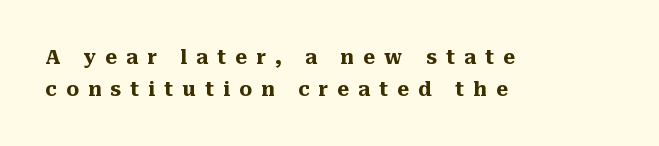
Q: Is the text bold? A: Yes.
Q: Is the text italic (slanted)? A: No, it is upright.
Q: Is the text underlined? A: No.
Q: How is the paragraph aligned? A: Left-aligned.
Q: Is the spacing between letters normal or unusually wide? A: Unusually wide.
Q: Is the spacing between lines tight, normal or loose? A: Normal.
